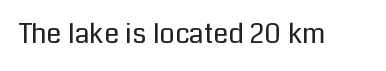
Has an underline been added? It has not. The type is set solid horizontally, with unmodified tracking. The characters are drawn with everyday or finer stroke widths. Every character sits straight up, as roman type does.
